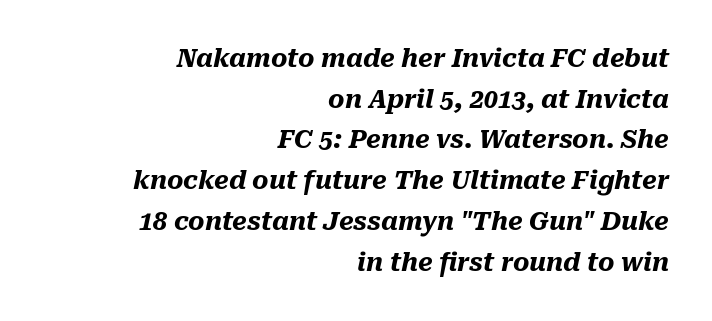
The image shows 25 px bold type, italic (leaning right); set right-aligned, normal line spacing (1.63x), normal letter spacing, not underlined.
